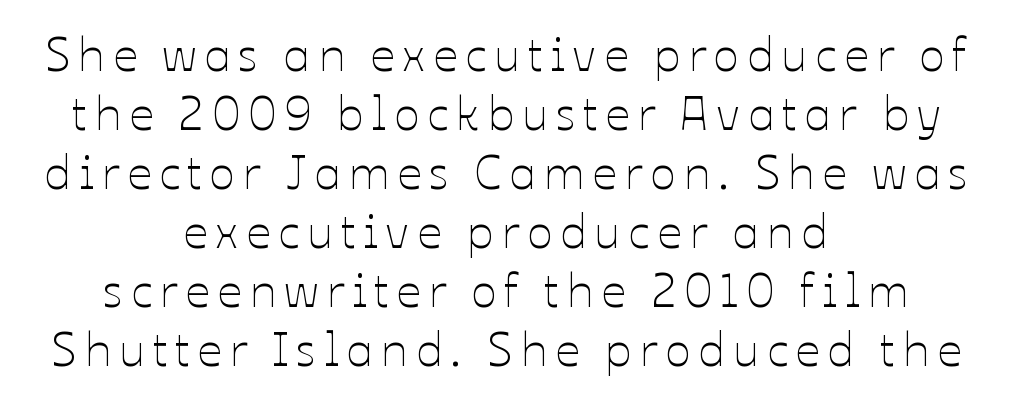
Spacing verdict: proportional, widths tailored to each character. Upright lettering throughout. Check under the words: just untouched page. These lines are centered, leaving both edges ragged.
